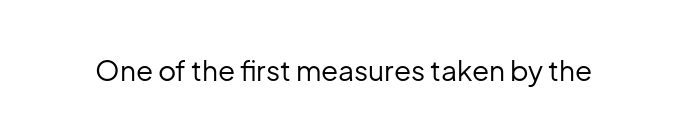
The image shows 28 px regular-weight sans-serif type, upright; set normal letter spacing, not underlined; low stroke contrast and a medium x-height.
